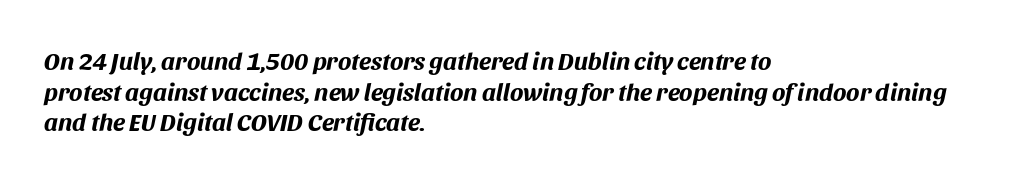
Which margin do the lines hug? The left one — the right edge is uneven. Just letters on the line, the space beneath them empty. The sample has been set heavy, in full bold. There is no visible air inserted between adjacent glyphs. This sample uses an oblique cut, with every glyph tilted off the vertical.
